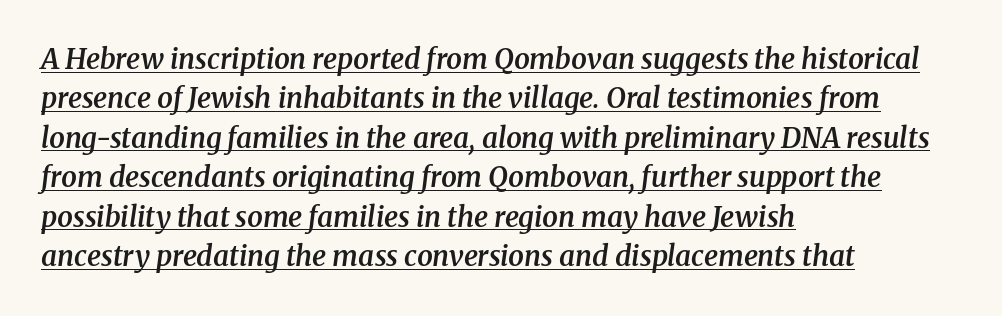
Q: Is the text bold? A: Semi-bold.
Q: Is the text italic (slanted)? A: Yes, it leans right by about 8 degrees.
Q: Is the typeface a serif or a sans-serif typeface? A: Serif.
Q: Is the text underlined? A: Yes.
Q: How is the paragraph aligned? A: Left-aligned.
Q: Is the spacing between letters normal or unusually wide? A: Normal.
Q: Is the spacing between lines tight, normal or loose? A: Normal.
Q: Width (condensed, normal, or wide)? A: Normal.
Q: Stroke contrast? A: Medium.
Q: x-height? A: Medium.
Q: Monospaced? A: No.
